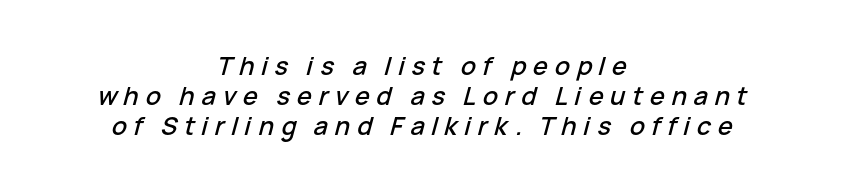
Q: Is the text italic (slanted)? A: Yes, it leans right by about 15 degrees.
Q: Is the text underlined? A: No.
Q: How is the paragraph aligned? A: Centered.
Q: Is the spacing between letters normal or unusually wide? A: Unusually wide.
